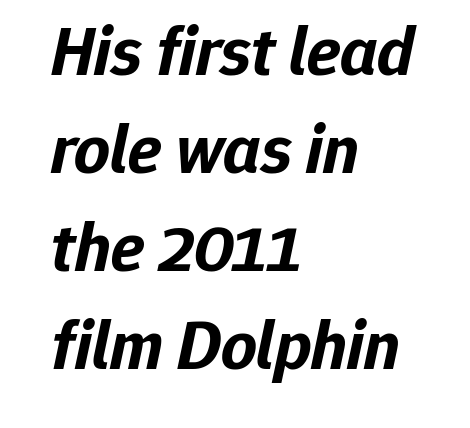
The space beneath each line is pristine and unruled. A typesetter would call this leading conventional body-copy spacing. Proportional: the letters do not fall into vertical columns. Typeset ragged right — the left edge is the straight one.
